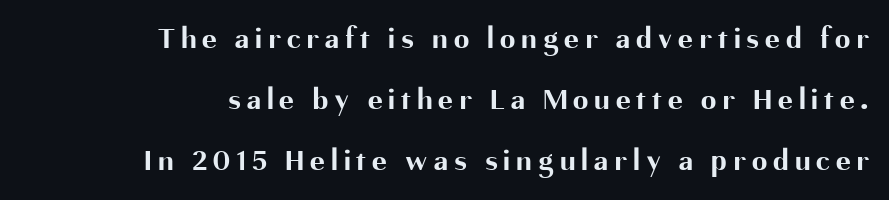
Q: Is the text bold? A: Yes.
Q: Is the text italic (slanted)? A: No, it is upright.
Q: Is the typeface a serif or a sans-serif typeface? A: Sans-serif.
Q: Is the text underlined? A: No.
Q: How is the paragraph aligned? A: Right-aligned.
Q: Is the spacing between lines tight, normal or loose? A: Loose.
Q: Width (condensed, normal, or wide)? A: Normal.
Q: Stroke contrast? A: Medium.
Q: x-height? A: Medium.
Q: Monospaced? A: No.
